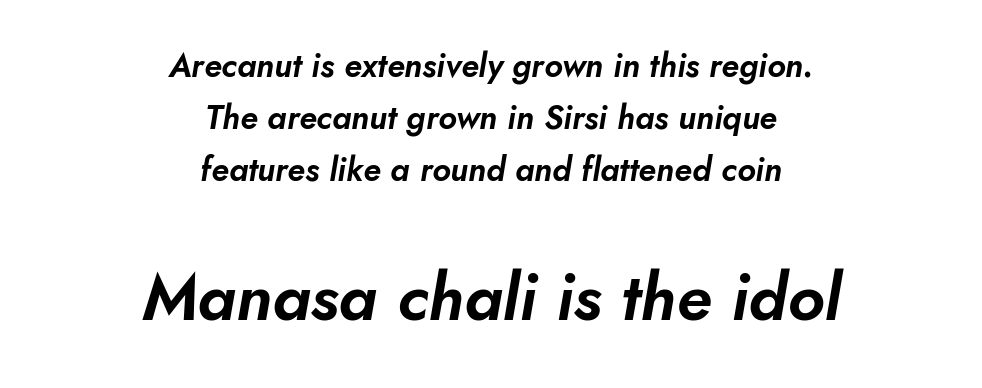
The image shows 66 px text type, italic (leaning right); set centered, normal line spacing (1.58x), normal letter spacing, not underlined; the second (bottom) block is 2.0x larger; low stroke contrast and a small x-height.
